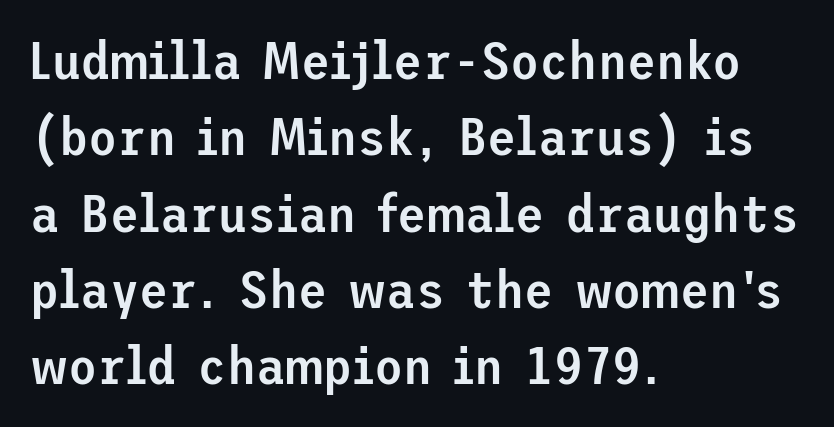
What kind of face is this? One without serifs — a sans. This sample uses an upright cut, with every glyph sitting square on the baseline. Alignment: flush left. The string is rendered with underlining switched off. Students, note that the glyphs here touch the page at normal intervals. Firm but not heavy-handed strokes: this text is semibold.
